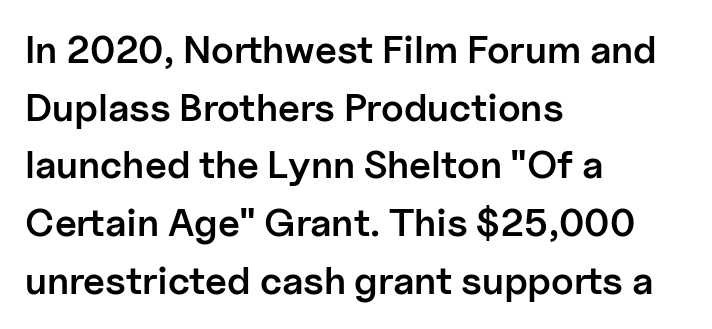
{"serif": "no", "italic": "no", "bold": "semi", "weight": "semibold", "width": "normal", "stroke_contrast": "low", "x_height": "medium", "monospaced": "no", "underline": "no", "align": "left", "line_spacing": "normal", "line_spacing_ratio": 1.48, "letter_spacing": "normal", "letter_spacing_em": 0.0, "glyph_px": 39}
